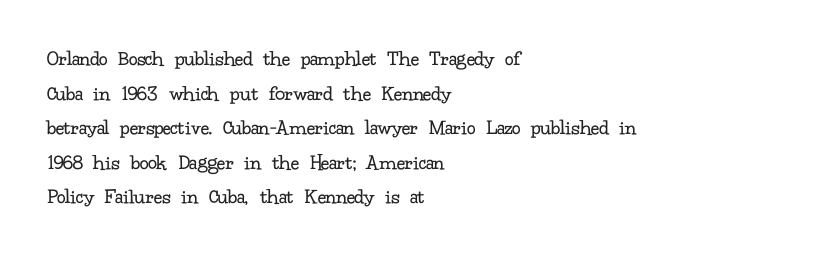
{"italic": "no", "bold": "no", "underline": "no", "align": "left", "line_spacing": "normal", "line_spacing_ratio": 1.57, "letter_spacing": "normal", "letter_spacing_em": 0.0, "glyph_px": 22}
